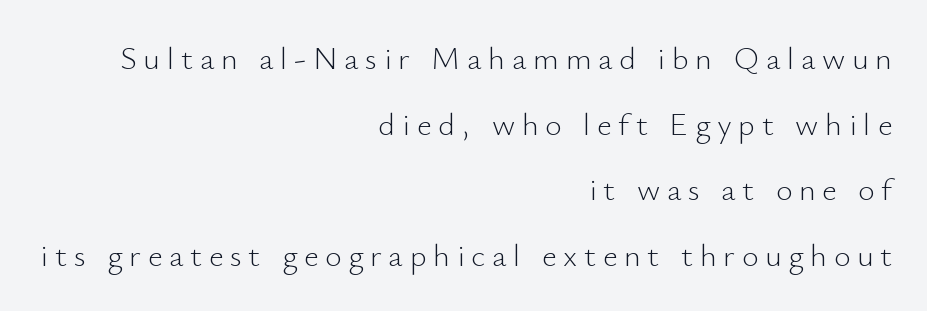
{"serif": "no", "italic": "no", "bold": "no", "weight": "light", "width": "normal", "stroke_contrast": "low", "x_height": "small", "monospaced": "no", "underline": "no", "align": "right", "line_spacing": "loose", "line_spacing_ratio": 2.05, "letter_spacing": "wide", "letter_spacing_em": 0.21, "glyph_px": 32}
